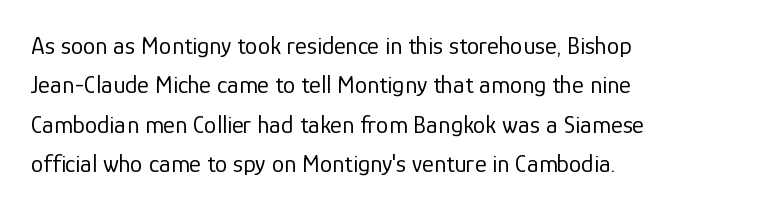
This block has exactly the height ordinary leading produces. Heft: none added — not bold. The face used here is rendered with its standard letterfit. Horizontally, the lines are justified to the leading edge only.
